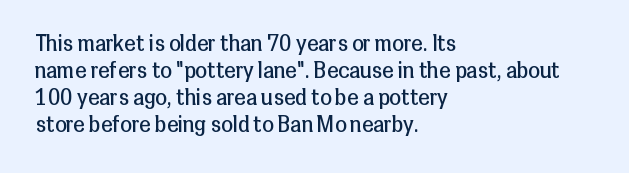
Q: Is the text bold? A: No.
Q: Is the text italic (slanted)? A: No, it is upright.
Q: Is the text underlined? A: No.
Q: How is the paragraph aligned? A: Left-aligned.
Q: Is the spacing between letters normal or unusually wide? A: Normal.
Q: Is the spacing between lines tight, normal or loose? A: Normal.
